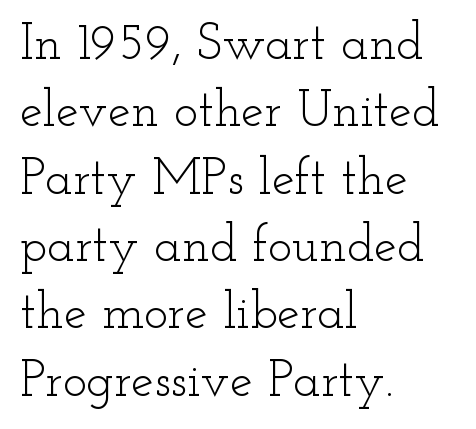
{"serif": "yes", "italic": "no", "bold": "no", "weight": "light", "width": "wide", "stroke_contrast": "low", "x_height": "small", "monospaced": "no", "underline": "no", "align": "left", "line_spacing": "normal", "line_spacing_ratio": 1.32, "letter_spacing": "normal", "letter_spacing_em": 0.0, "glyph_px": 51}
